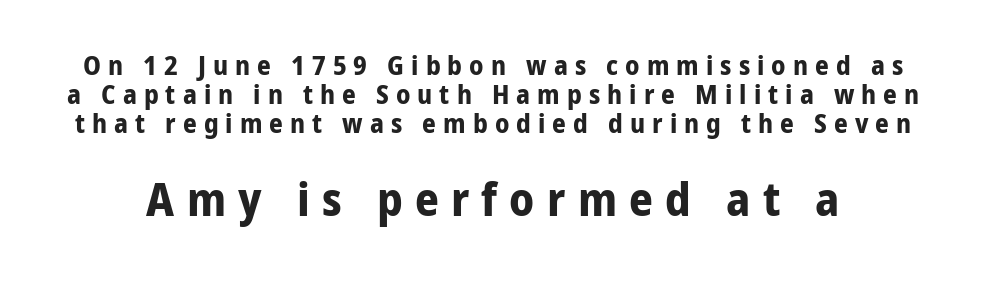
The letters advance in unequal steps, a hallmark of proportional type. Honestly, the letter spacing is so wide it's the main thing you notice. Words float on clear page, feet unadorned. Successive baselines arrive quickly, one right under another. Which of the two is more prominent by size? The second, at the bottom.
